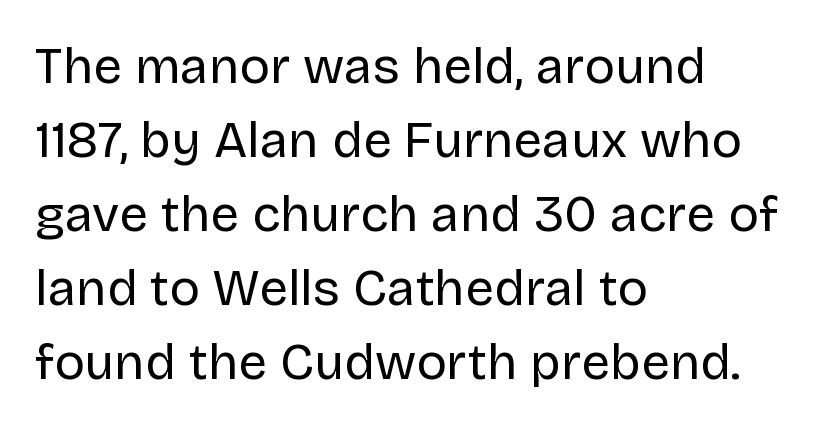
The image shows 51 px regular-weight sans-serif type, upright; set left-aligned, normal line spacing (1.45x), normal letter spacing, not underlined; low stroke contrast and a large x-height.
